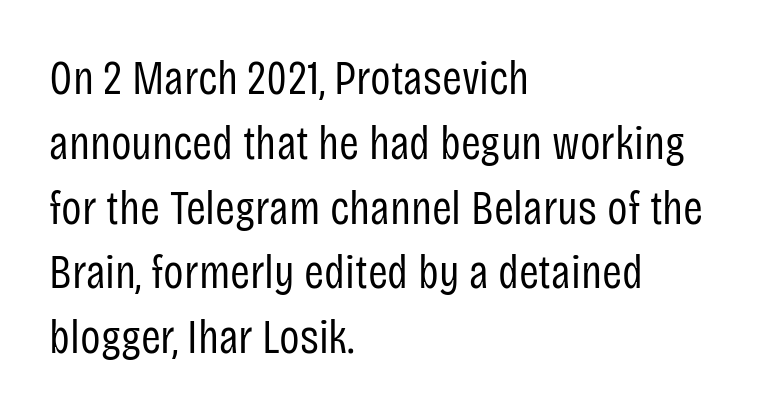
{"serif": "no", "italic": "no", "bold": "no", "weight": "regular", "width": "condensed", "stroke_contrast": "low", "x_height": "large", "monospaced": "no", "underline": "no", "align": "left", "line_spacing": "normal", "line_spacing_ratio": 1.35, "letter_spacing": "normal", "letter_spacing_em": 0.0, "glyph_px": 48}
